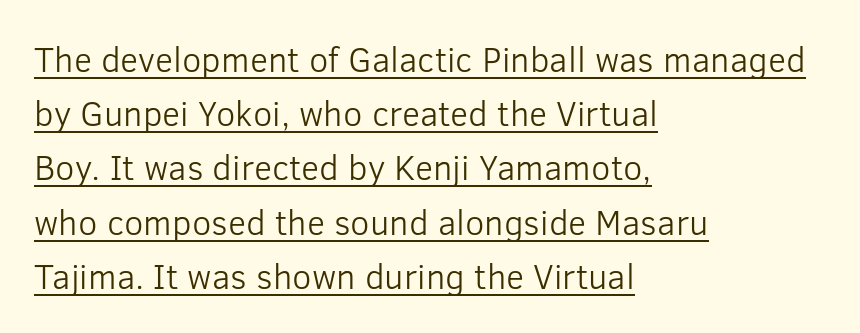
{"serif": "no", "italic": "no", "bold": "no", "weight": "light", "width": "normal", "stroke_contrast": "low", "x_height": "medium", "monospaced": "no", "underline": "yes", "align": "left", "line_spacing": "normal", "line_spacing_ratio": 1.55, "letter_spacing": "normal", "letter_spacing_em": 0.0, "glyph_px": 35}
